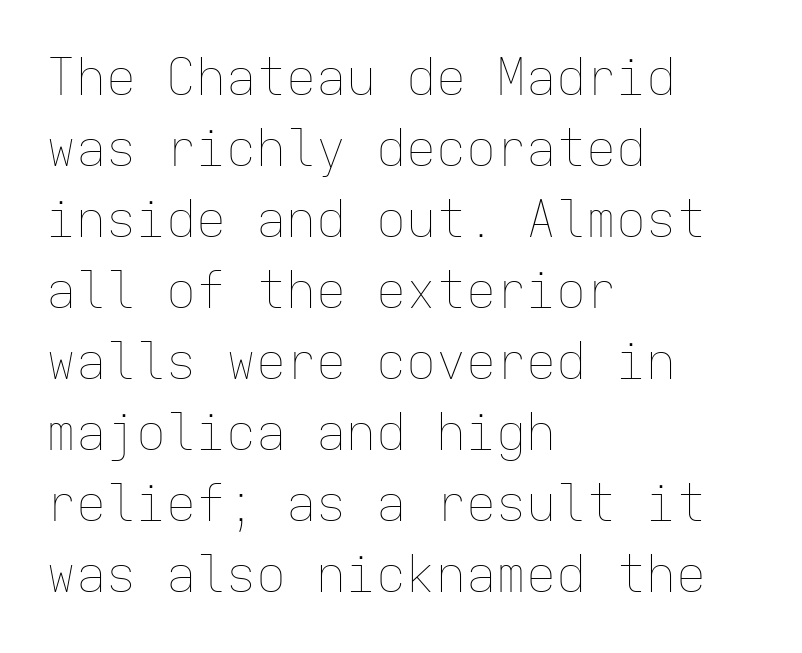
The letters march in equal steps, a hallmark of fixed-pitch type. Observe the ordinary spacing: letters are neighbours, not strangers. Type without underlining. Leading: standard. A roman cut, with each character standing at attention. Caption: face not bold, strokes unweighted.
